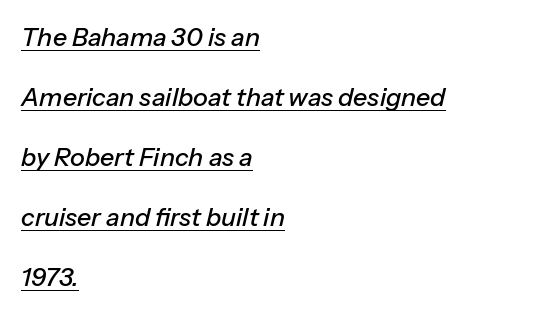
Q: Is the text italic (slanted)? A: Yes, it leans right by about 13 degrees.
Q: Is the text underlined? A: Yes.
Q: How is the paragraph aligned? A: Left-aligned.
Q: Is the spacing between letters normal or unusually wide? A: Normal.
Q: Is the spacing between lines tight, normal or loose? A: Loose.
